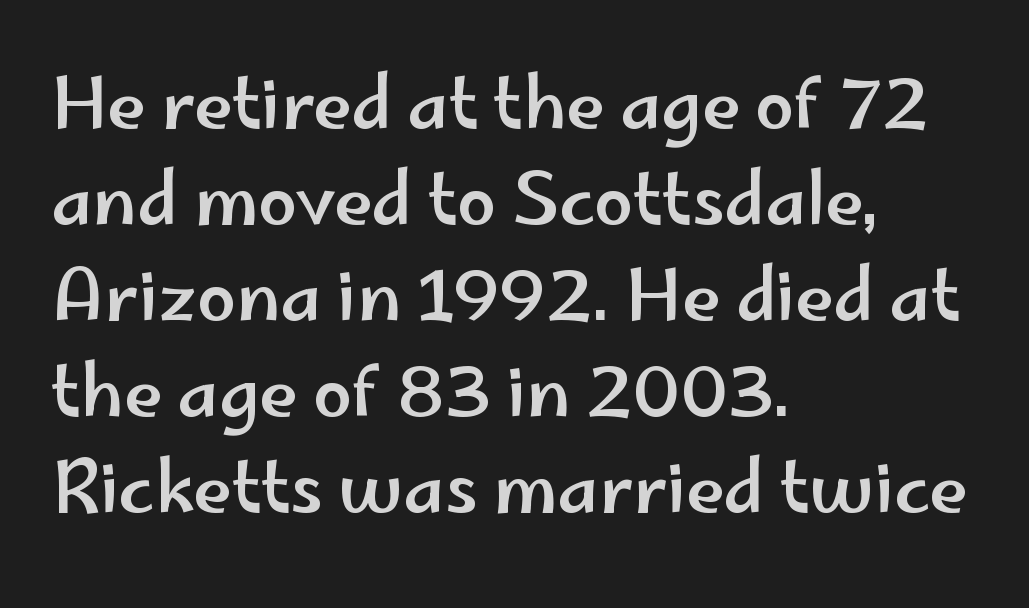
{"serif": "no", "italic": "no", "width": "wide", "stroke_contrast": "low", "x_height": "small", "monospaced": "no", "underline": "no", "align": "left", "line_spacing": "normal", "line_spacing_ratio": 1.37, "letter_spacing": "normal", "letter_spacing_em": 0.0, "glyph_px": 70}
